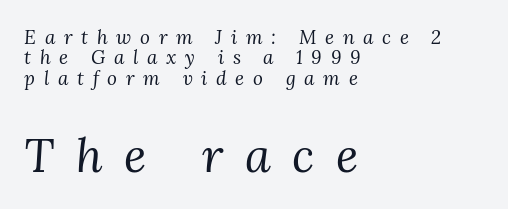
Visually the block forms a straight wall on the left and a jagged coastline on the right. Students, note that the glyphs here are deliberately spaced far apart. Is this a fixed-width face? No — the glyphs have proportional, varying widths. Are there feet on the stems? There are — it's a serif.
